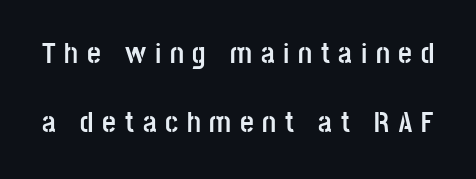
The image shows 30 px semibold, condensed sans-serif type, upright; set loose line spacing (2.29x), unusually wide letter spacing (+0.29 em), not underlined; low stroke contrast and a large x-height.
